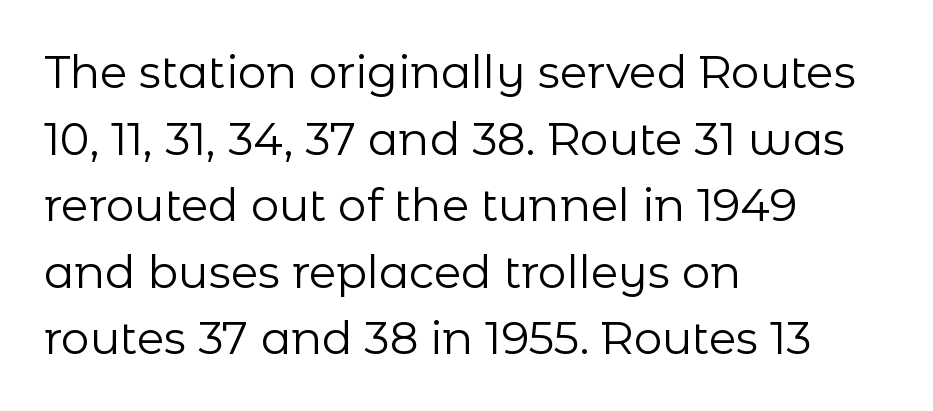
The image shows 45 px regular-weight sans-serif type, upright; set left-aligned, normal line spacing (1.48x), normal letter spacing, not underlined; low stroke contrast and a medium x-height.
